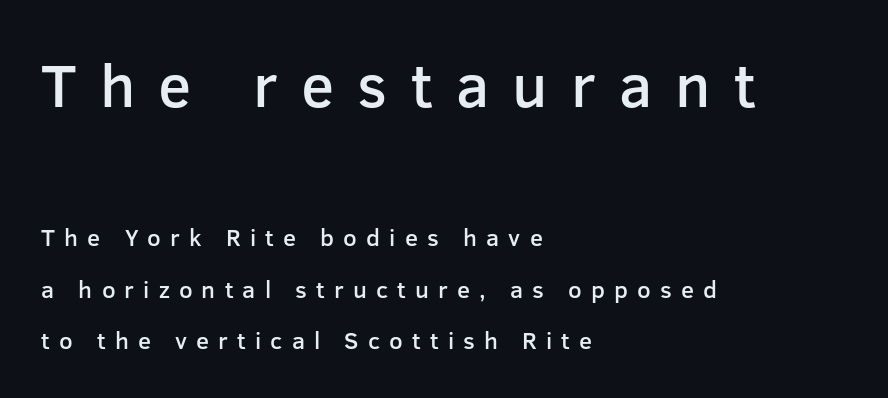
The image shows 61 px semibold sans-serif type, upright; set left-aligned, loose line spacing (2.14x), unusually wide letter spacing (+0.38 em), not underlined; the first (top) block is 2.54x larger; low stroke contrast and a medium x-height.
